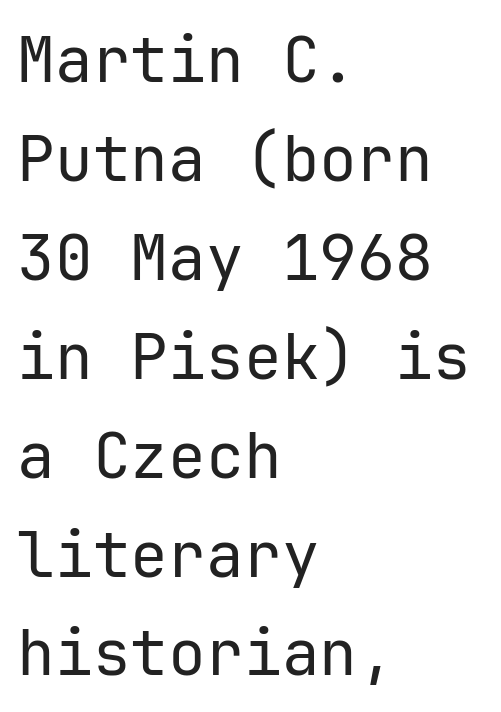
Is the block centered? No — it sits flush against the left margin. Typographically, this falls in the sans-serif category. Words appear dense and cohesive because spacing is normal. Whoever set this chose a conventional vertical rhythm. Vertical strokes here are truly vertical. Looks like terminal output: every glyph gets an equal slot.
